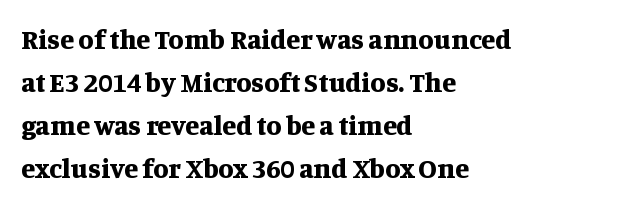
The typesetter chose a ragged-right arrangement here. Beneath every word, the page is bare. When letters stand straight like this, we call the style roman or upright. Is there much room between lines? A standard amount, neither cramped nor airy. Thick stems and heavy bowls — unmistakably bold.
